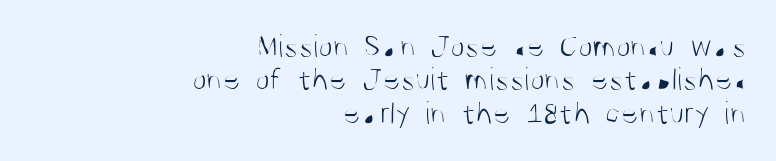
{"serif": "no", "italic": "no", "bold": "no", "weight": "light", "width": "condensed", "stroke_contrast": "medium", "x_height": "large", "monospaced": "no", "underline": "no", "align": "right", "line_spacing": "tight", "line_spacing_ratio": 1.01, "letter_spacing": "normal", "letter_spacing_em": 0.0, "glyph_px": 33}
